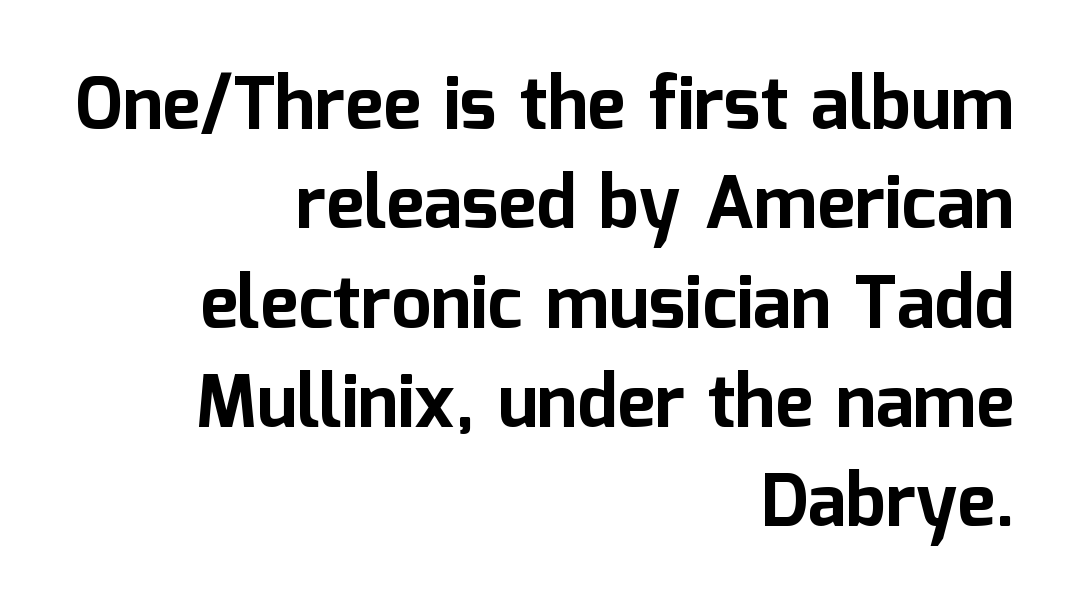
The rendering uses a bold face; every stroke is thick and dark. Rendered with straight, roman letterforms. You could not count columns in this text — the font is proportionally spaced. Letter spacing: default.
